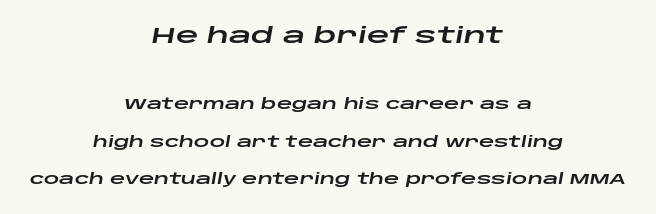
Q: Is the text italic (slanted)? A: Yes, it leans right by about 10 degrees.
Q: Is the text underlined? A: No.
Q: How is the paragraph aligned? A: Centered.
Q: Is the spacing between letters normal or unusually wide? A: Normal.
Q: Is the spacing between lines tight, normal or loose? A: Loose.
Q: Which block of text is set in a larger size, the first (top) or the second (bottom)? A: The first (top) one.
